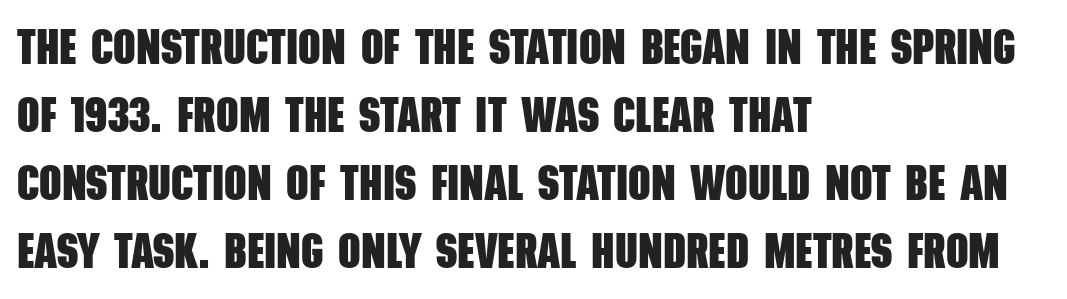
{"serif": "no", "bold": "yes", "weight": "heavy", "width": "condensed", "stroke_contrast": "low", "x_height": "large", "monospaced": "no", "underline": "no", "align": "left", "line_spacing": "normal", "line_spacing_ratio": 1.39, "letter_spacing": "normal", "letter_spacing_em": 0.0, "glyph_px": 49}
